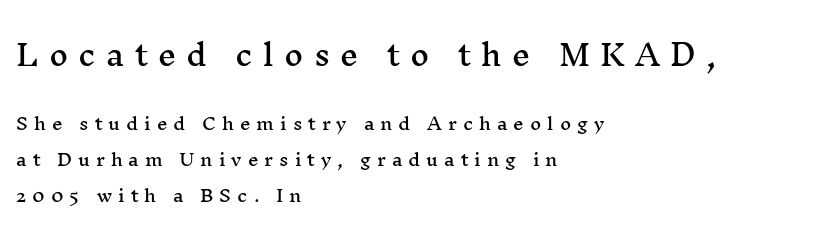
Old-style or modern, the face here clearly has serifs. Line spacing here is loose. Visually, the top section dominates because its glyphs are scaled up. Plain, unruled lines of type. Left-aligned paragraph, ragged on the right.
